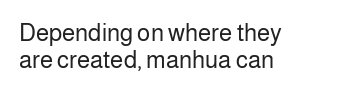
The image shows 24 px text type, upright; set left-aligned, tight line spacing (1.12x), normal letter spacing, not underlined.
